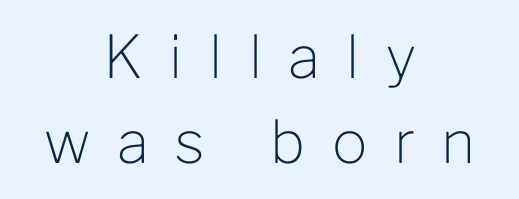
Q: Is the text bold? A: No.
Q: Is the text italic (slanted)? A: No, it is upright.
Q: Is the typeface a serif or a sans-serif typeface? A: Sans-serif.
Q: Is the text underlined? A: No.
Q: How is the paragraph aligned? A: Centered.
Q: Is the spacing between letters normal or unusually wide? A: Unusually wide.
Q: Is the spacing between lines tight, normal or loose? A: Normal.
Q: Width (condensed, normal, or wide)? A: Normal.
Q: Stroke contrast? A: Low.
Q: x-height? A: Medium.
Q: Monospaced? A: No.
